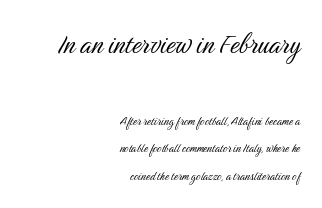
Q: Is the text bold? A: No.
Q: Is the text italic (slanted)? A: Yes.
Q: Is the typeface a serif or a sans-serif typeface? A: Sans-serif.
Q: Is the text underlined? A: No.
Q: How is the paragraph aligned? A: Right-aligned.
Q: Is the spacing between letters normal or unusually wide? A: Normal.
Q: Is the spacing between lines tight, normal or loose? A: Loose.
Q: Which block of text is set in a larger size, the first (top) or the second (bottom)? A: The first (top) one.
Q: Width (condensed, normal, or wide)? A: Condensed.
Q: Stroke contrast? A: Medium.
Q: x-height? A: Medium.
Q: Monospaced? A: No.
